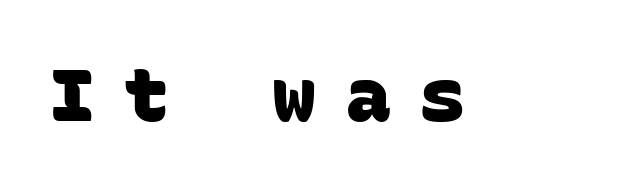
The image shows 74 px heavy sans-serif type, monospaced; set unusually wide letter spacing (+0.4 em), not underlined; low stroke contrast and a large x-height.
